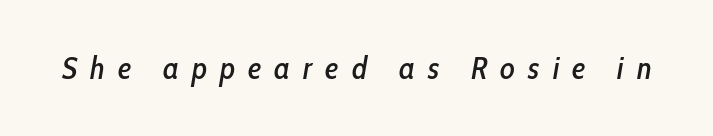
The letters are spread apart with noticeably loose tracking. Compared with ordinary roman type, these characters are visibly tilted. Rule under the text: the space is simply empty. Is this a fixed-width face? No — the glyphs have proportional, varying widths.
